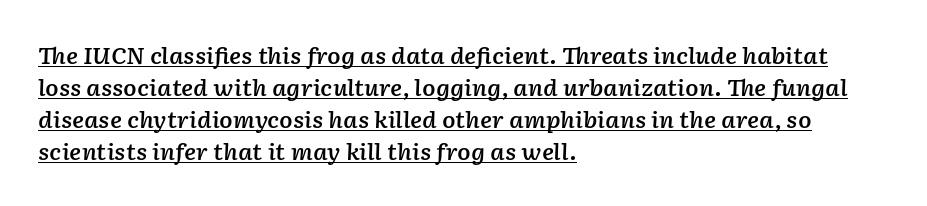
Q: Is the text bold? A: Semi-bold.
Q: Is the text italic (slanted)? A: Yes, it leans right by about 2 degrees.
Q: Is the text underlined? A: Yes.
Q: How is the paragraph aligned? A: Left-aligned.
Q: Is the spacing between letters normal or unusually wide? A: Normal.
Q: Is the spacing between lines tight, normal or loose? A: Normal.
